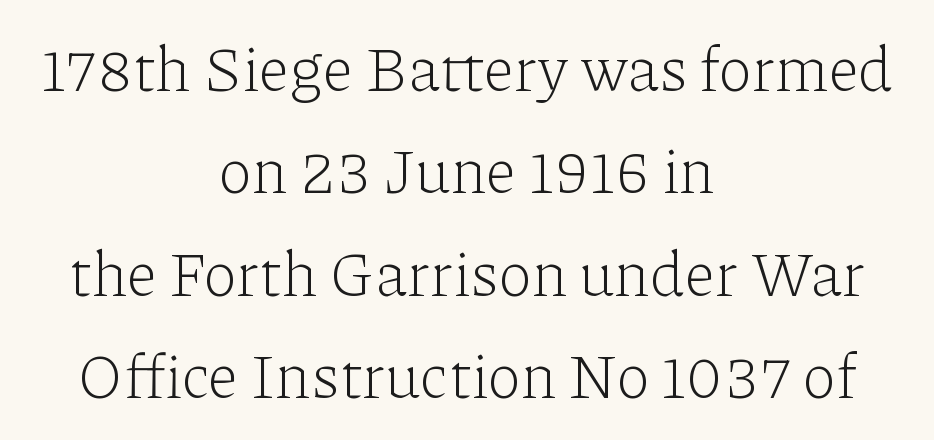
Q: Is the text bold? A: No.
Q: Is the text italic (slanted)? A: No, it is upright.
Q: Is the typeface a serif or a sans-serif typeface? A: Serif.
Q: Is the text underlined? A: No.
Q: How is the paragraph aligned? A: Centered.
Q: Is the spacing between letters normal or unusually wide? A: Normal.
Q: Is the spacing between lines tight, normal or loose? A: Normal.
Q: Width (condensed, normal, or wide)? A: Normal.
Q: Stroke contrast? A: Low.
Q: x-height? A: Medium.
Q: Monospaced? A: No.
